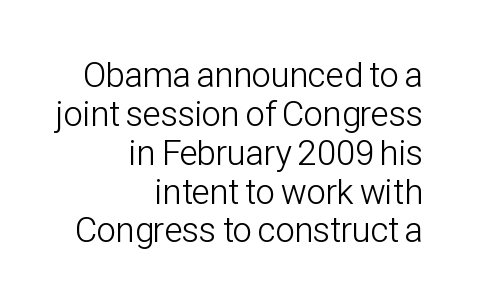
Each letter's strokes conclude bluntly, with no projecting serifs. Bold? No — there's no thickening of the strokes. Here the designer chose a conventional face with non-uniform glyph widths. Unmarked baselines from the first word to the last. This block would grow much taller if given ordinary leading; it's compressed now. The line texture is even and compact thanks to regular tracking.
